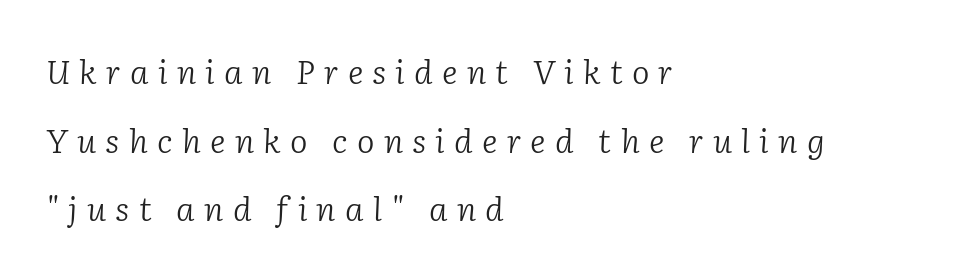
{"serif": "yes", "italic": "yes", "lean": "right", "slant_degrees": 2, "bold": "no", "weight": "light", "width": "normal", "stroke_contrast": "low", "x_height": "medium", "monospaced": "no", "underline": "no", "align": "left", "line_spacing": "loose", "line_spacing_ratio": 2.08, "letter_spacing": "wide", "letter_spacing_em": 0.28, "glyph_px": 33}
